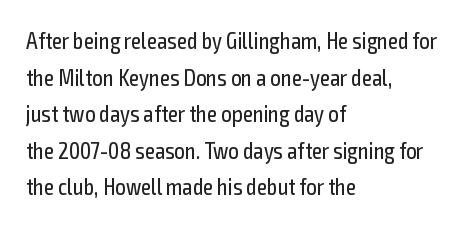
Q: Is the text bold? A: No.
Q: Is the text italic (slanted)? A: No, it is upright.
Q: Is the text underlined? A: No.
Q: How is the paragraph aligned? A: Left-aligned.
Q: Is the spacing between letters normal or unusually wide? A: Normal.
Q: Is the spacing between lines tight, normal or loose? A: Normal.
